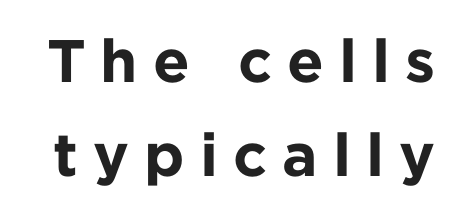
Each letter keeps its own natural width here, so spacing adapts to shape. Grotesque or geometric, the face here clearly has no serifs. I'd describe the lettering as bold — thick and assertive. Vertical spacing — default.
